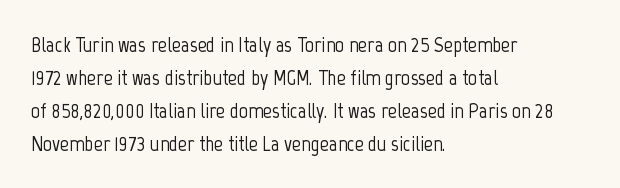
The image shows 22 px text type, upright; set left-aligned, normal line spacing (1.5x), normal letter spacing, not underlined.
